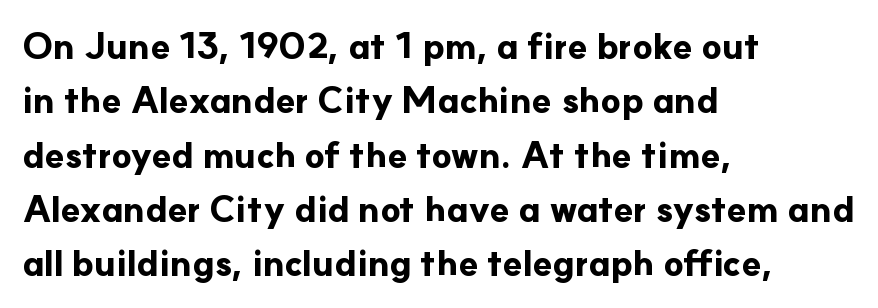
{"serif": "no", "italic": "no", "bold": "yes", "weight": "bold", "width": "normal", "stroke_contrast": "low", "x_height": "small", "monospaced": "no", "underline": "no", "align": "left", "line_spacing": "normal", "line_spacing_ratio": 1.51, "letter_spacing": "normal", "letter_spacing_em": 0.0, "glyph_px": 36}
